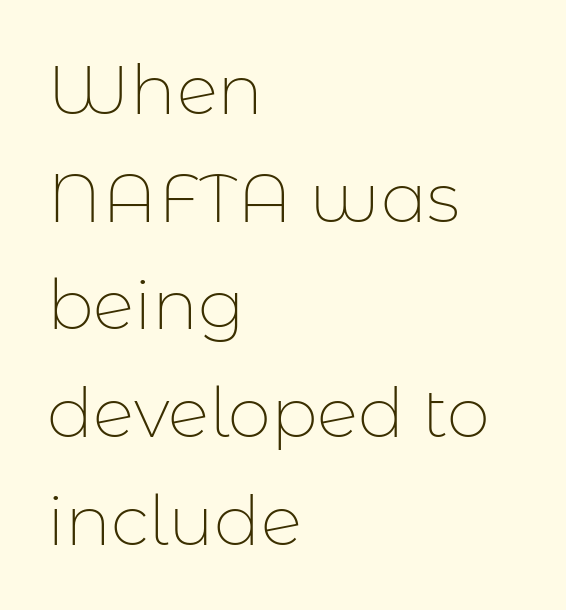
Q: Is the text bold? A: No.
Q: Is the text italic (slanted)? A: No, it is upright.
Q: Is the typeface a serif or a sans-serif typeface? A: Sans-serif.
Q: Is the text underlined? A: No.
Q: How is the paragraph aligned? A: Left-aligned.
Q: Is the spacing between letters normal or unusually wide? A: Normal.
Q: Is the spacing between lines tight, normal or loose? A: Normal.
Q: Width (condensed, normal, or wide)? A: Normal.
Q: Stroke contrast? A: Low.
Q: x-height? A: Medium.
Q: Monospaced? A: No.
